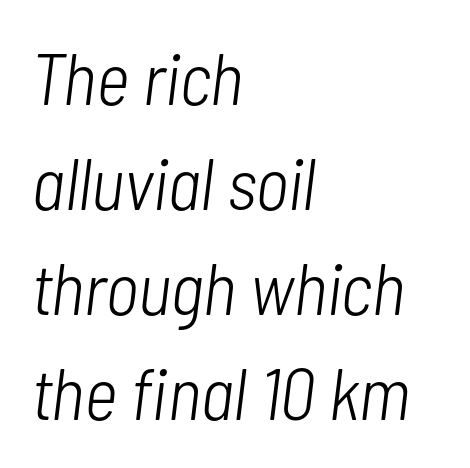
If you drew a ruler down the left edge, every line would touch it. Any mark beneath the type? The region is blank. The whole block is typeset with a tilt. You could not count columns in this text — the font is proportionally spaced. Leading: standard.
